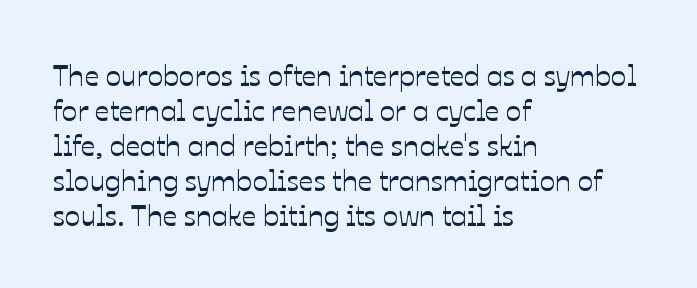
Descender tails drop into unmarked territory. Horizontal alignment here is leftward, the default for most running prose. Words appear dense and cohesive because spacing is normal. Looks like regular typesetting: each glyph gets only the width it needs. This is the regular roman posture of the typeface.
